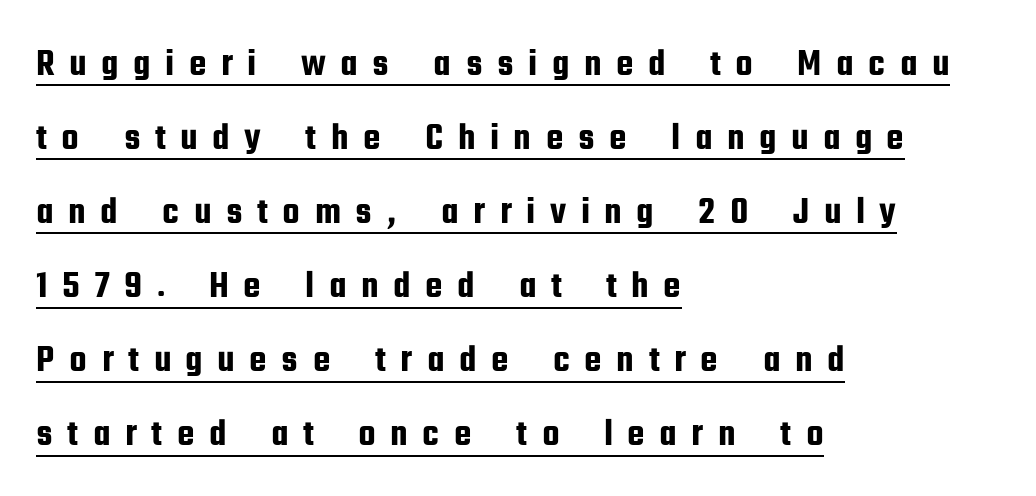
Unlike italic type, these characters show no tilt at all. These lines stand farther apart than default settings would place them. The letters advance in unequal steps, a hallmark of proportional type. These lines stack with their left ends in a neat column. Tracking here is generous; glyphs stand well apart from one another. The rendered words wear a rule along their underside.
